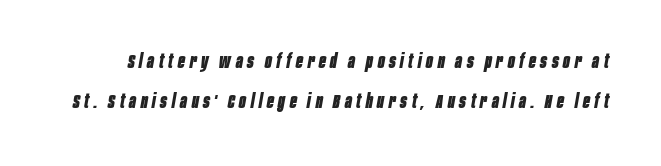
Q: Is the text bold? A: Yes.
Q: Is the text italic (slanted)? A: Yes, it leans right by about 10 degrees.
Q: Is the text underlined? A: No.
Q: Is the spacing between letters normal or unusually wide? A: Unusually wide.
Q: Is the spacing between lines tight, normal or loose? A: Loose.
